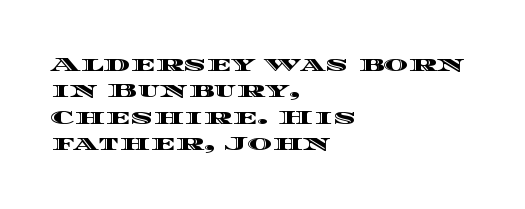
{"italic": "no", "underline": "no", "align": "left", "line_spacing": "normal", "line_spacing_ratio": 1.26, "letter_spacing": "normal", "letter_spacing_em": 0.0, "glyph_px": 21}
